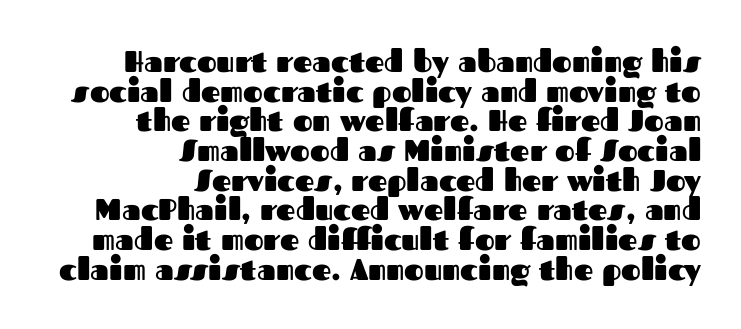
{"serif": "no", "italic": "no", "bold": "yes", "weight": "heavy", "width": "normal", "stroke_contrast": "medium", "x_height": "medium", "monospaced": "no", "underline": "no", "align": "right", "line_spacing": "tight", "line_spacing_ratio": 0.99, "letter_spacing": "normal", "letter_spacing_em": 0.0, "glyph_px": 30}
